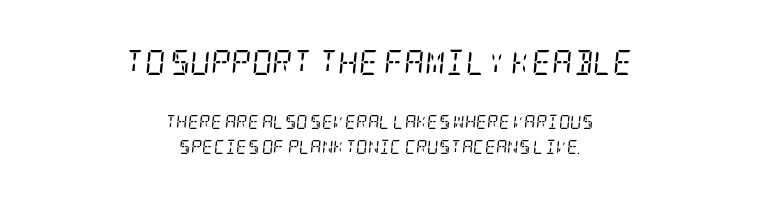
Q: Is the text bold? A: No.
Q: Is the text italic (slanted)? A: Yes, it leans right by about 5 degrees.
Q: Is the text underlined? A: No.
Q: How is the paragraph aligned? A: Centered.
Q: Is the spacing between letters normal or unusually wide? A: Normal.
Q: Which block of text is set in a larger size, the first (top) or the second (bottom)? A: The first (top) one.
